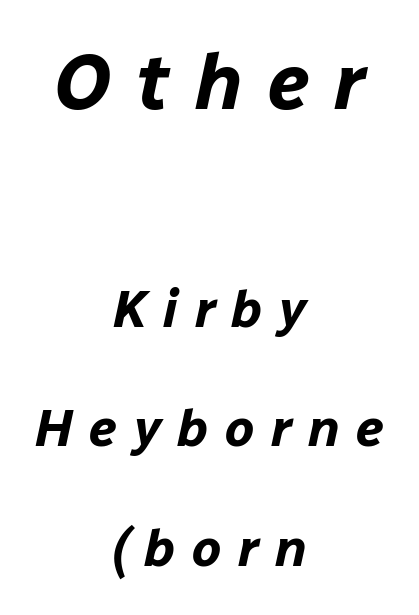
{"italic": "yes", "lean": "right", "slant_degrees": 12, "bold": "yes", "weight": "bold", "width": "normal", "stroke_contrast": "low", "x_height": "medium", "monospaced": "no", "underline": "no", "align": "center", "line_spacing": "loose", "line_spacing_ratio": 2.3, "letter_spacing": "wide", "letter_spacing_em": 0.32, "larger_block": "first", "size_ratio": 1.5, "glyph_px": 78}
